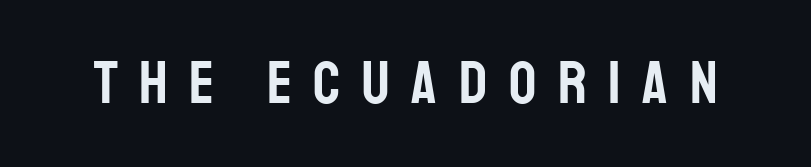
Q: Is the text italic (slanted)? A: No, it is upright.
Q: Is the typeface a serif or a sans-serif typeface? A: Sans-serif.
Q: Is the text underlined? A: No.
Q: Is the spacing between letters normal or unusually wide? A: Unusually wide.
Q: Width (condensed, normal, or wide)? A: Condensed.
Q: Stroke contrast? A: Low.
Q: x-height? A: Large.
Q: Monospaced? A: No.
